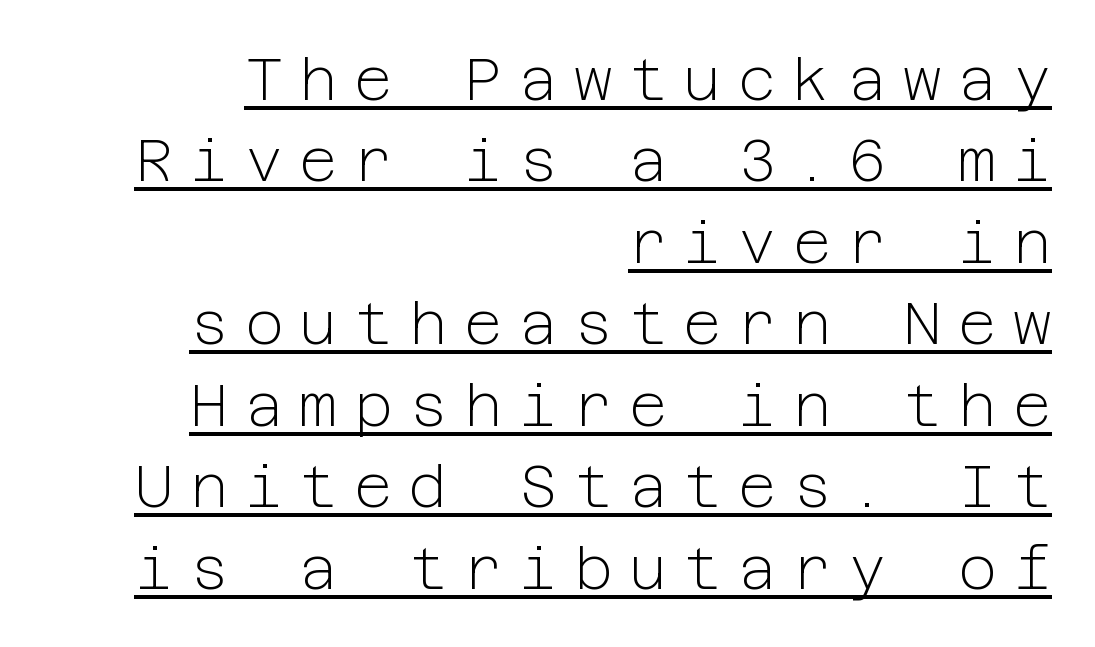
{"serif": "no", "italic": "no", "bold": "no", "weight": "light", "width": "normal", "stroke_contrast": "low", "x_height": "medium", "underline": "yes", "align": "right", "line_spacing": "normal", "line_spacing_ratio": 1.38, "letter_spacing": "wide", "letter_spacing_em": 0.28, "glyph_px": 59}
